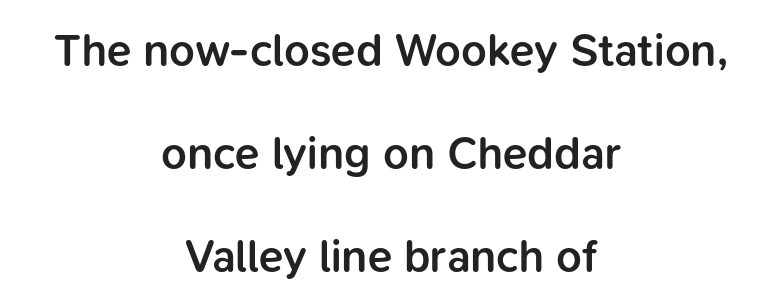
Q: Is the text bold? A: Semi-bold.
Q: Is the text italic (slanted)? A: No, it is upright.
Q: Is the typeface a serif or a sans-serif typeface? A: Sans-serif.
Q: Is the text underlined? A: No.
Q: How is the paragraph aligned? A: Centered.
Q: Is the spacing between letters normal or unusually wide? A: Normal.
Q: Is the spacing between lines tight, normal or loose? A: Loose.
Q: Width (condensed, normal, or wide)? A: Normal.
Q: Stroke contrast? A: Low.
Q: x-height? A: Medium.
Q: Monospaced? A: No.
